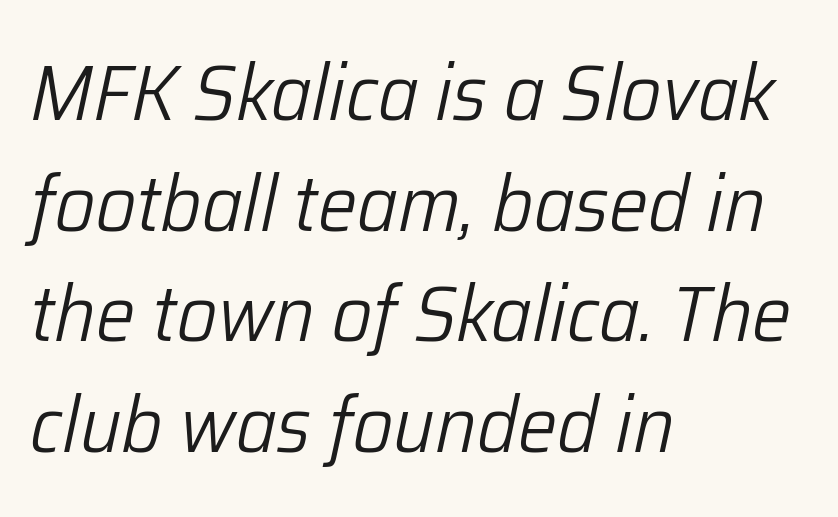
{"italic": "yes", "lean": "right", "slant_degrees": 12, "bold": "no", "weight": "light", "width": "normal", "stroke_contrast": "low", "x_height": "medium", "monospaced": "no", "underline": "no", "align": "left", "line_spacing": "normal", "line_spacing_ratio": 1.4, "letter_spacing": "normal", "letter_spacing_em": 0.0, "glyph_px": 79}
